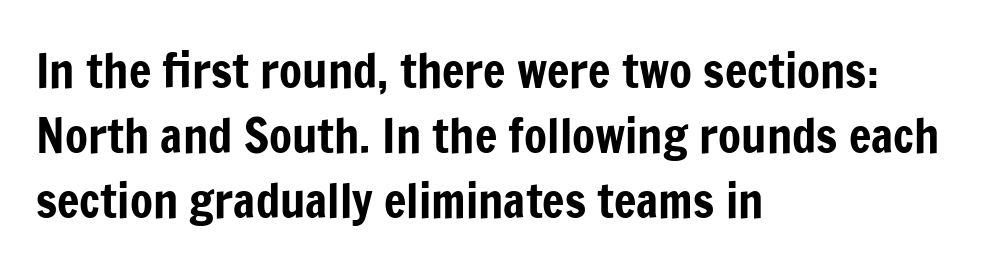
Unmarked baselines from the first word to the last. Between one letter and the next there's only the usual sliver of space. Do the characters align in a grid? No, the font is proportional. Evenly set lines give the paragraph a standard silhouette. The characters display no serif detailing; their extremities are plain.
